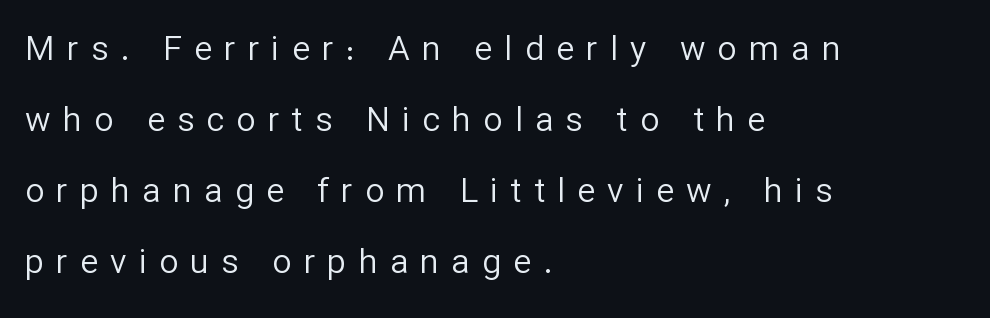
The image shows 34 px regular-weight sans-serif type, upright; set left-aligned, loose line spacing (2.09x), unusually wide letter spacing (+0.36 em), not underlined; low stroke contrast and a medium x-height.
